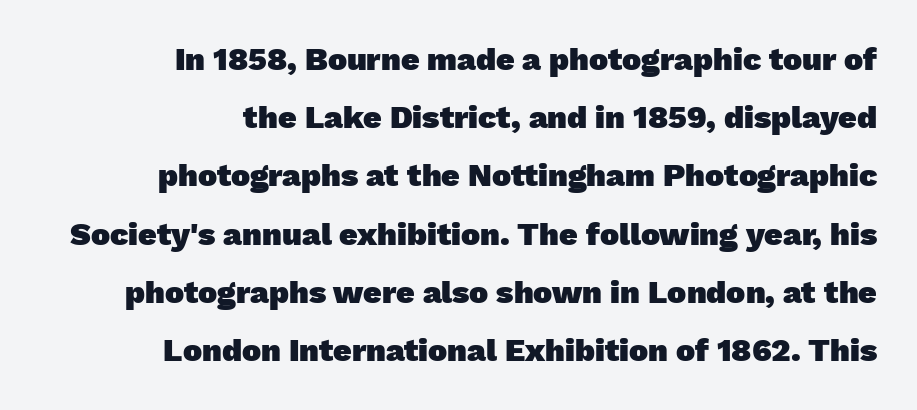
Q: Is the text bold? A: Yes.
Q: Is the typeface a serif or a sans-serif typeface? A: Sans-serif.
Q: Is the text underlined? A: No.
Q: How is the paragraph aligned? A: Right-aligned.
Q: Is the spacing between letters normal or unusually wide? A: Normal.
Q: Width (condensed, normal, or wide)? A: Normal.
Q: Stroke contrast? A: Low.
Q: x-height? A: Medium.
Q: Monospaced? A: No.
